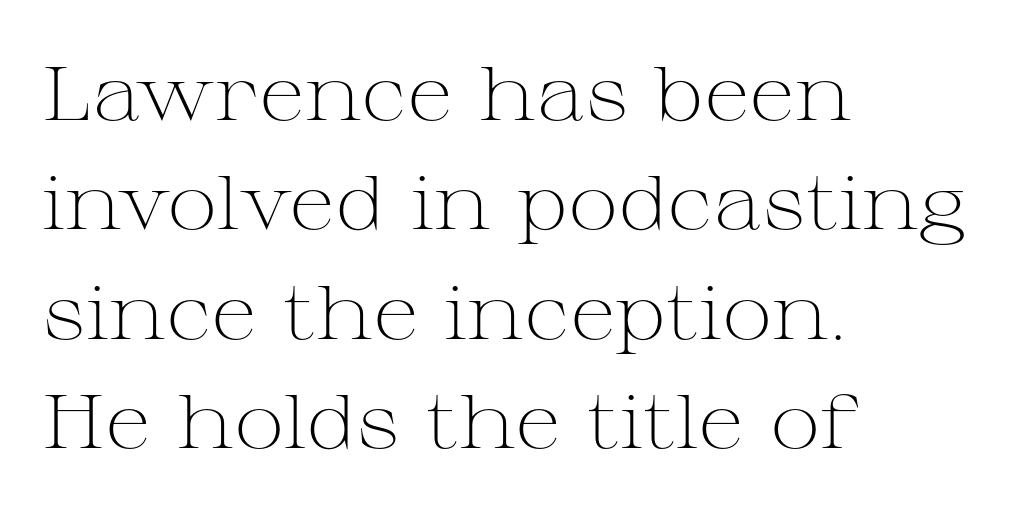
The image shows 76 px light, wide serif type, upright; set left-aligned, normal line spacing (1.44x), normal letter spacing, not underlined; medium stroke contrast and a medium x-height.
